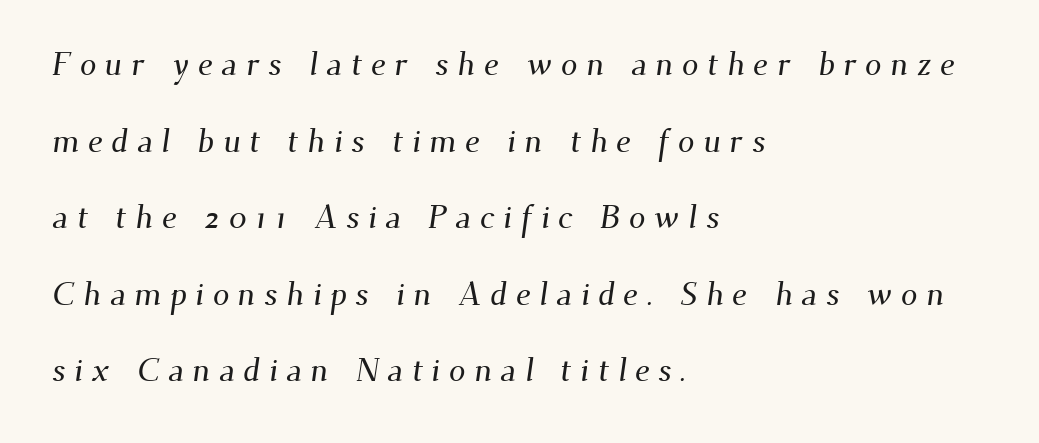
Q: Is the typeface a serif or a sans-serif typeface? A: Serif.
Q: Is the text underlined? A: No.
Q: How is the paragraph aligned? A: Left-aligned.
Q: Is the spacing between letters normal or unusually wide? A: Unusually wide.
Q: Is the spacing between lines tight, normal or loose? A: Loose.
Q: Width (condensed, normal, or wide)? A: Normal.
Q: Stroke contrast? A: Medium.
Q: x-height? A: Small.
Q: Monospaced? A: No.
